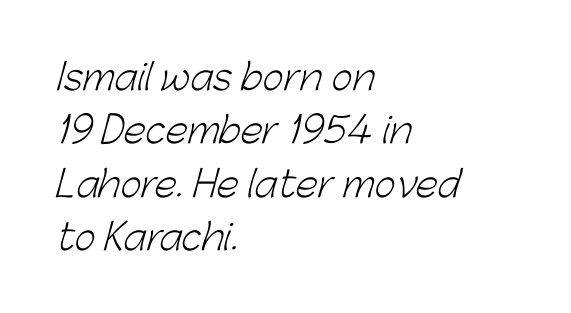
This sample has the flowing, uneven cadence of proportional lettering. Classification — sans serif. Inter-character spacing is left at the font's built-in metrics. Regular leading. A bare baseline throughout the passage. This sample is left-justified, so line endings fall wherever the words run out.
